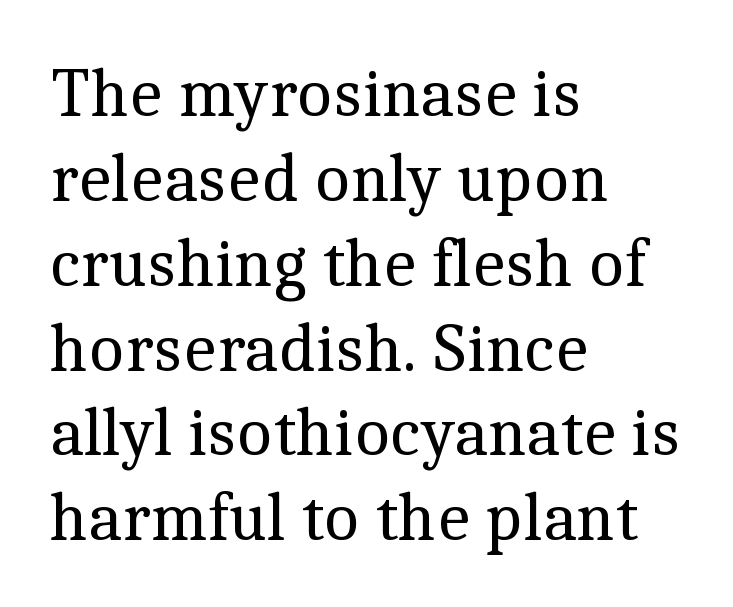
Q: Is the text bold? A: No.
Q: Is the text italic (slanted)? A: No, it is upright.
Q: Is the typeface a serif or a sans-serif typeface? A: Serif.
Q: Is the text underlined? A: No.
Q: How is the paragraph aligned? A: Left-aligned.
Q: Is the spacing between letters normal or unusually wide? A: Normal.
Q: Width (condensed, normal, or wide)? A: Normal.
Q: x-height? A: Medium.
Q: Monospaced? A: No.
